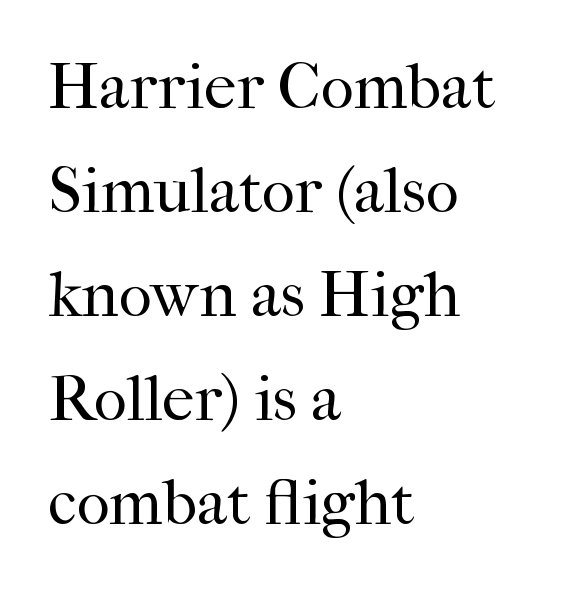
Honestly, the letter spacing is just normal — you wouldn't notice it. The specimen reads as upright at a glance. Each row of text sits above clean, open space. Weight: in the light-to-regular range. Observe the serifs anchoring each vertical stroke in this sample. This block has exactly the height ordinary leading produces.
